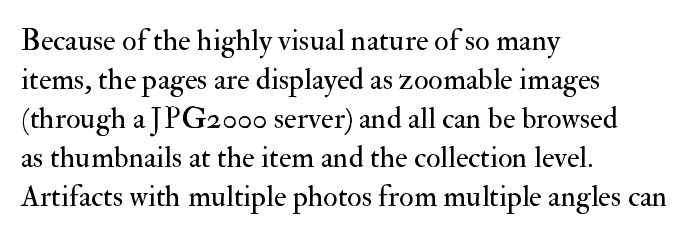
{"serif": "yes", "italic": "no", "bold": "no", "weight": "regular", "width": "normal", "stroke_contrast": "medium", "x_height": "small", "monospaced": "no", "underline": "no", "align": "left", "line_spacing": "normal", "line_spacing_ratio": 1.3, "letter_spacing": "normal", "letter_spacing_em": 0.0, "glyph_px": 30}
